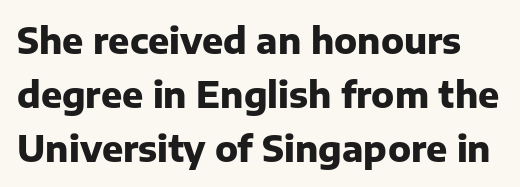
Compared with typical paragraphs, the rows here are spaced about the same. Words appear dense and cohesive because spacing is normal. Every character sits straight up, as roman type does. Just letters on the line, the space beneath them empty.
